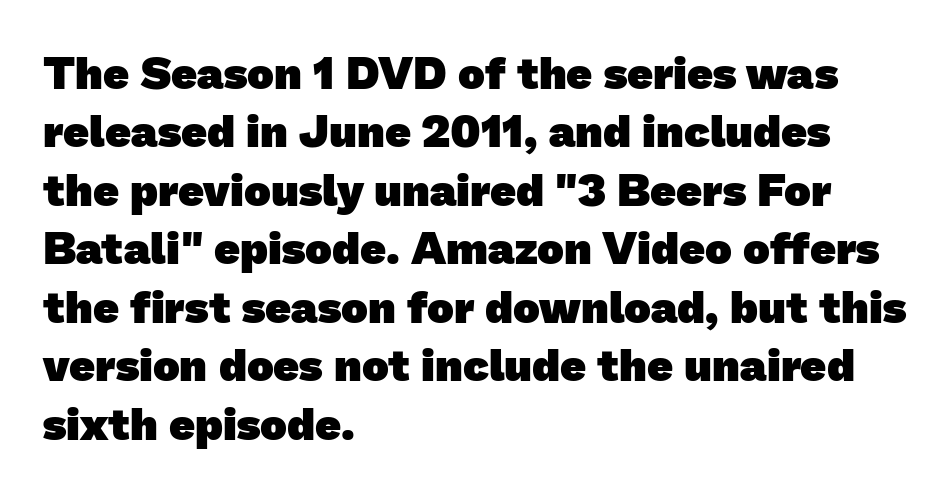
{"serif": "no", "bold": "yes", "weight": "heavy", "width": "normal", "stroke_contrast": "low", "x_height": "medium", "monospaced": "no", "underline": "no", "align": "left", "line_spacing": "normal", "line_spacing_ratio": 1.3, "letter_spacing": "normal", "letter_spacing_em": 0.0, "glyph_px": 45}
